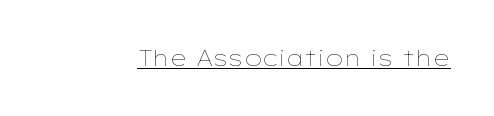
Q: Is the text bold? A: No.
Q: Is the text italic (slanted)? A: No, it is upright.
Q: Is the text underlined? A: Yes.
Q: Is the spacing between letters normal or unusually wide? A: Normal.
